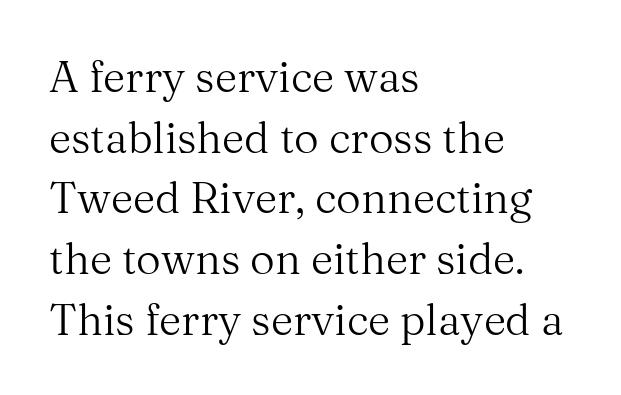
{"serif": "yes", "italic": "no", "bold": "no", "weight": "regular", "width": "normal", "stroke_contrast": "medium", "x_height": "medium", "monospaced": "no", "underline": "no", "align": "left", "line_spacing": "normal", "line_spacing_ratio": 1.41, "letter_spacing": "normal", "letter_spacing_em": 0.0, "glyph_px": 43}
